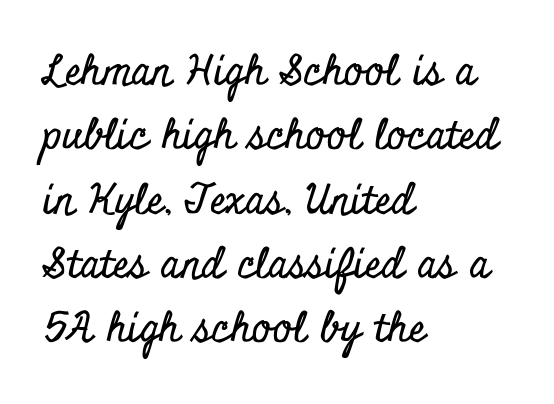
Q: Is the text italic (slanted)? A: Yes.
Q: Is the typeface a serif or a sans-serif typeface? A: Serif.
Q: Is the text underlined? A: No.
Q: How is the paragraph aligned? A: Left-aligned.
Q: Is the spacing between letters normal or unusually wide? A: Normal.
Q: Is the spacing between lines tight, normal or loose? A: Normal.
Q: Width (condensed, normal, or wide)? A: Condensed.
Q: Stroke contrast? A: Low.
Q: x-height? A: Small.
Q: Monospaced? A: No.
